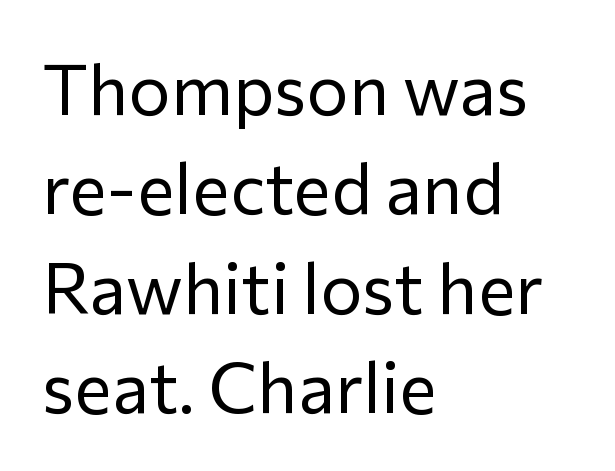
Q: Is the text bold? A: No.
Q: Is the text italic (slanted)? A: No, it is upright.
Q: Is the typeface a serif or a sans-serif typeface? A: Sans-serif.
Q: Is the text underlined? A: No.
Q: How is the paragraph aligned? A: Left-aligned.
Q: Is the spacing between letters normal or unusually wide? A: Normal.
Q: Is the spacing between lines tight, normal or loose? A: Normal.
Q: Width (condensed, normal, or wide)? A: Normal.
Q: Stroke contrast? A: Low.
Q: x-height? A: Medium.
Q: Monospaced? A: No.
